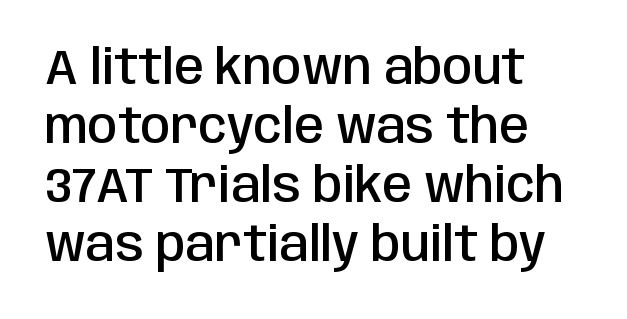
Lines of text with bare space underneath. The characters display no serif detailing; their extremities are plain. Every row of glyphs begins at an identical x-position on the left. The specimen reads as upright at a glance. The rendering uses natural spacing where letterforms have individual widths.
